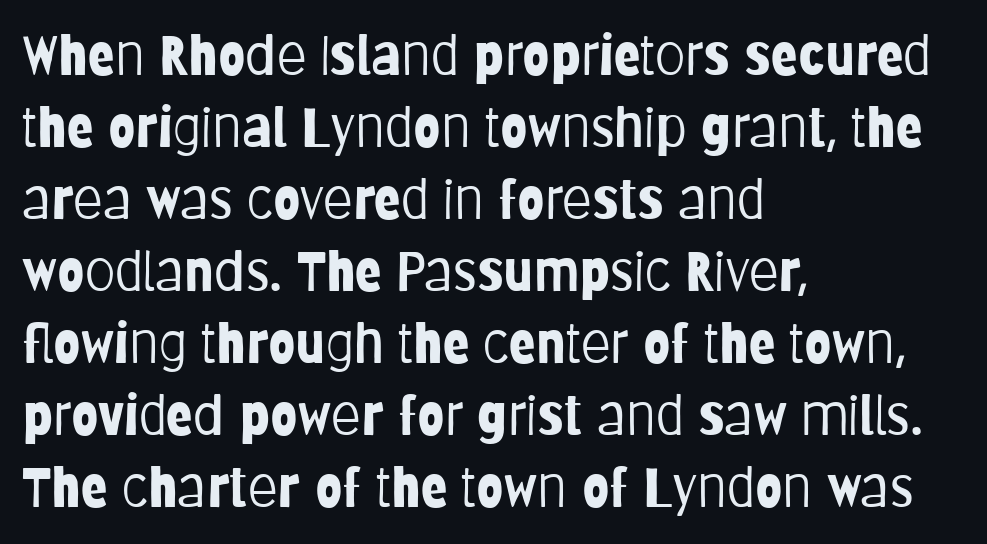
The image shows 55 px light, condensed sans-serif type, upright; set left-aligned, normal line spacing (1.31x), normal letter spacing, not underlined; low stroke contrast and a large x-height.
